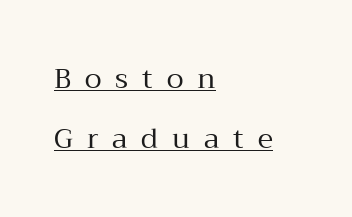
{"serif": "yes", "italic": "no", "bold": "no", "weight": "regular", "width": "normal", "stroke_contrast": "medium", "x_height": "medium", "monospaced": "no", "underline": "yes", "align": "left", "line_spacing": "loose", "line_spacing_ratio": 2.14, "letter_spacing": "wide", "letter_spacing_em": 0.5, "glyph_px": 28}
